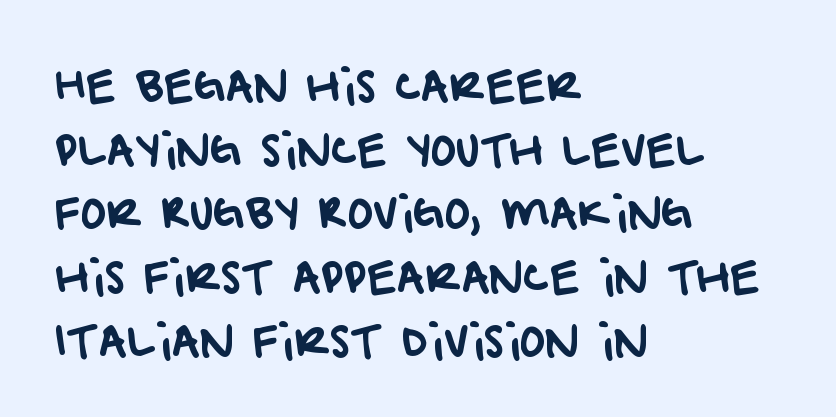
This rendering leaves character spacing at its baseline value. You can tell from the bare stems that sans-serif type was used. The glyphs are unaccompanied by any horizontal stroke below them. Regarding leading, the lines here are spaced in the standard way.
